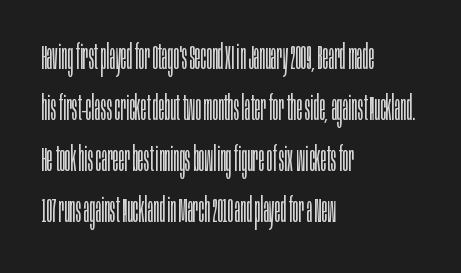
{"serif": "no", "italic": "no", "bold": "no", "weight": "light", "width": "condensed", "stroke_contrast": "low", "x_height": "large", "monospaced": "no", "underline": "no", "align": "left", "line_spacing": "normal", "line_spacing_ratio": 1.46, "letter_spacing": "normal", "letter_spacing_em": 0.0, "glyph_px": 35}
